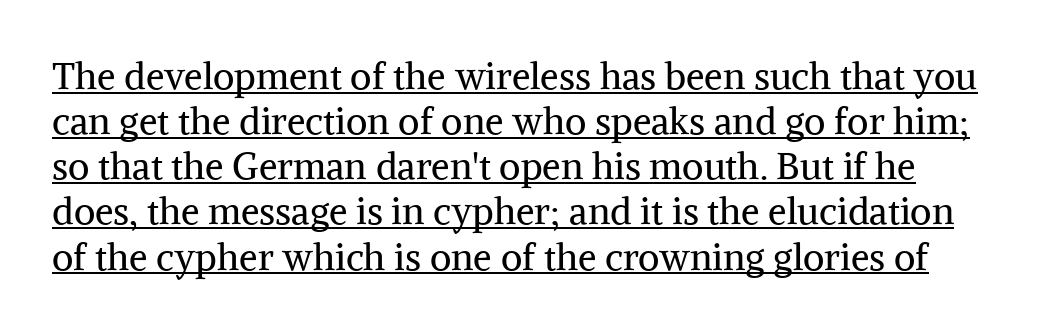
The image shows 37 px regular-weight serif type, upright; set line spacing 1.22x, normal letter spacing, underlined; medium stroke contrast and a medium x-height.
